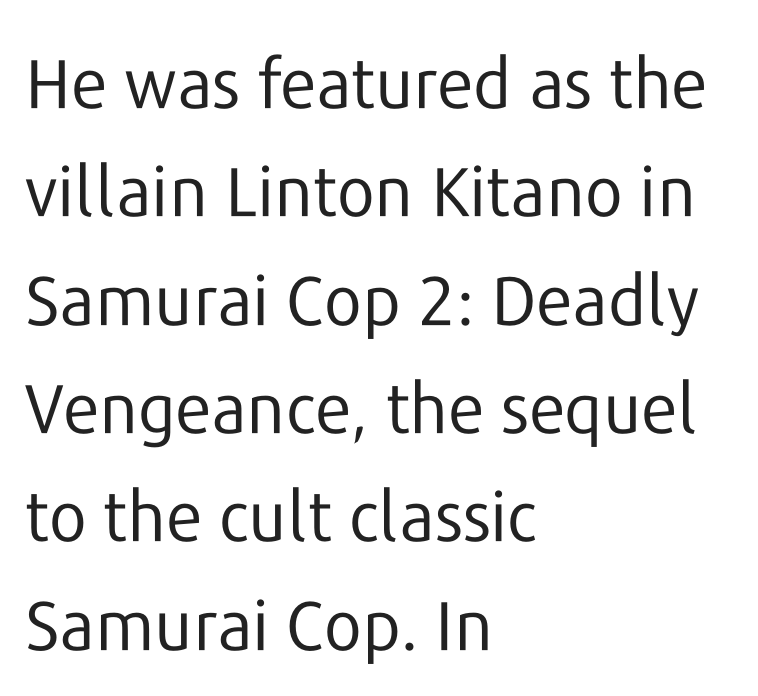
The foot of each line stays bare and open. Summary of vertical rhythm: regular, with standard interline spacing. The specimen reads as upright at a glance. One-word summary of the alignment: left.
